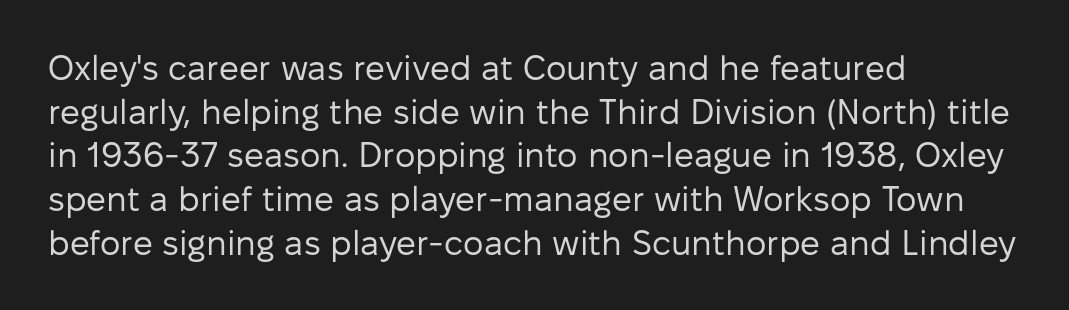
Caption: face not bold, strokes unweighted. This sample has the flowing, uneven cadence of proportional lettering. Serifs: no, the terminals of the letterforms are clean. Nobody drew a line under any word here.
